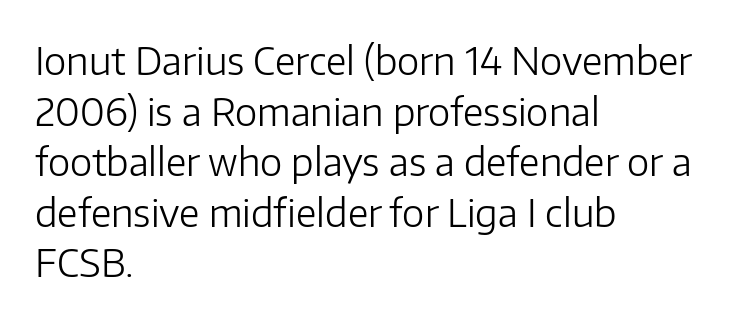
Q: Is the text bold? A: No.
Q: Is the text italic (slanted)? A: No, it is upright.
Q: Is the typeface a serif or a sans-serif typeface? A: Sans-serif.
Q: Is the text underlined? A: No.
Q: How is the paragraph aligned? A: Left-aligned.
Q: Is the spacing between letters normal or unusually wide? A: Normal.
Q: Is the spacing between lines tight, normal or loose? A: Normal.
Q: Width (condensed, normal, or wide)? A: Normal.
Q: Stroke contrast? A: Low.
Q: x-height? A: Medium.
Q: Monospaced? A: No.
